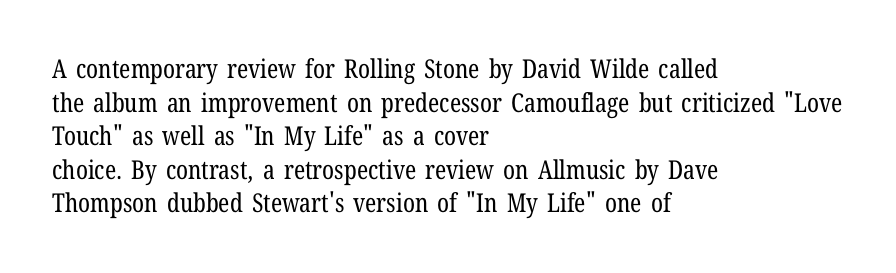
The image shows 26 px text type, upright; set left-aligned, normal line spacing (1.29x), normal letter spacing, not underlined.
